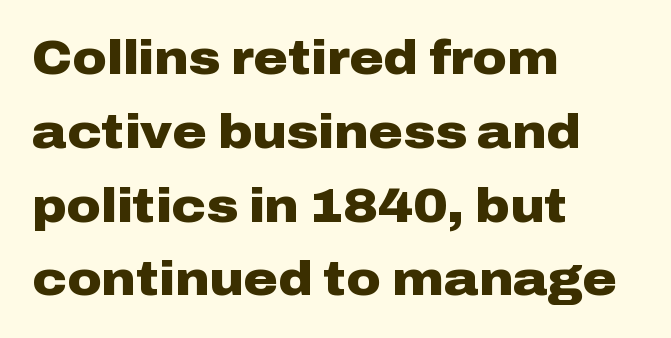
The image shows 47 px heavy, wide sans-serif type, upright; set left-aligned, normal line spacing (1.57x), normal letter spacing, not underlined; low stroke contrast and a medium x-height.
